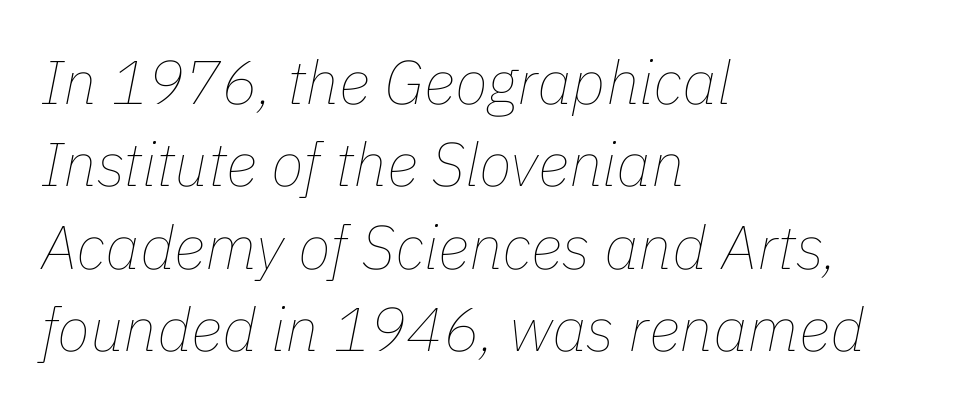
The image shows 61 px thin type, italic (leaning right); set left-aligned, normal line spacing (1.35x), normal letter spacing, not underlined; low stroke contrast and a medium x-height.
